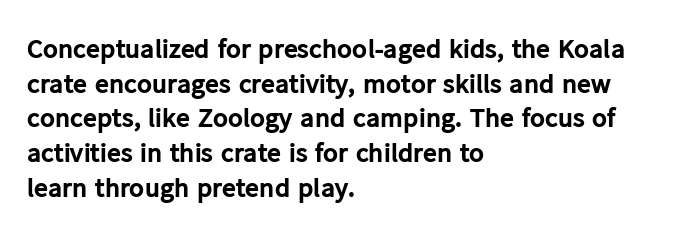
The image shows 28 px bold sans-serif type, upright; set left-aligned, line spacing 1.24x, normal letter spacing, not underlined; low stroke contrast and a medium x-height.
